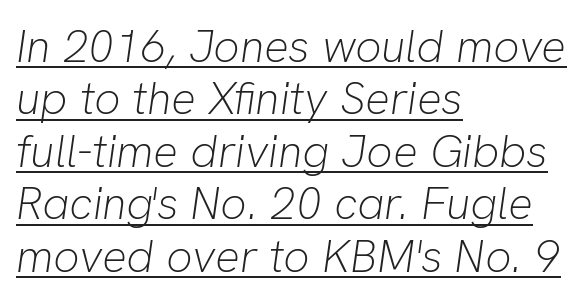
The image shows 46 px light type, italic (leaning right); set left-aligned, tight line spacing (1.14x), normal letter spacing, underlined; low stroke contrast and a medium x-height.
